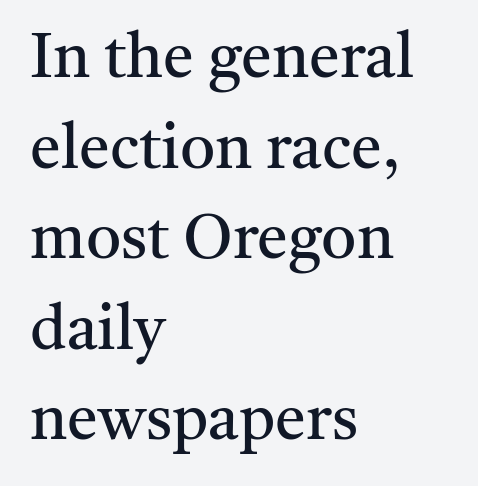
{"serif": "yes", "italic": "no", "bold": "no", "weight": "regular", "width": "normal", "stroke_contrast": "medium", "x_height": "medium", "monospaced": "no", "underline": "no", "align": "left", "line_spacing": "normal", "line_spacing_ratio": 1.46, "letter_spacing": "normal", "letter_spacing_em": 0.0, "glyph_px": 62}
